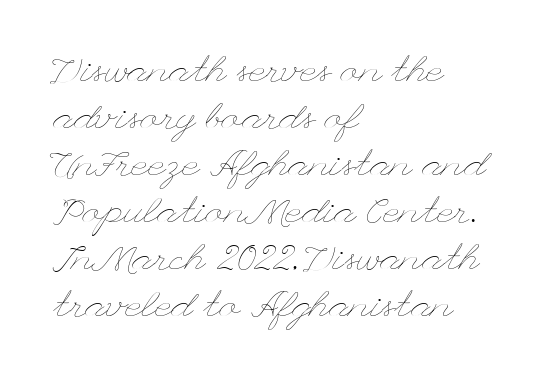
{"bold": "no", "weight": "thin", "width": "wide", "stroke_contrast": "low", "x_height": "small", "underline": "no", "align": "left", "line_spacing": "normal", "line_spacing_ratio": 1.27, "letter_spacing": "normal", "letter_spacing_em": 0.0, "glyph_px": 37}
